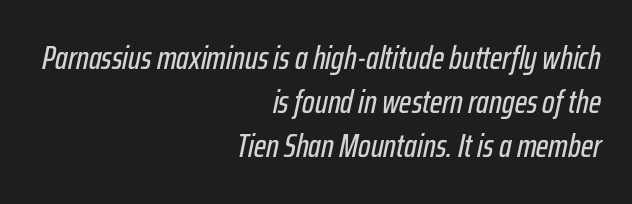
Bare-footed words on every line. Each letter keeps its own natural width here, so spacing adapts to shape. Right-aligned paragraph, ragged on the left. Looking at the ascenders, they clearly lean. Nothing unusual about the tracking: characters are spaced as the font intends.
